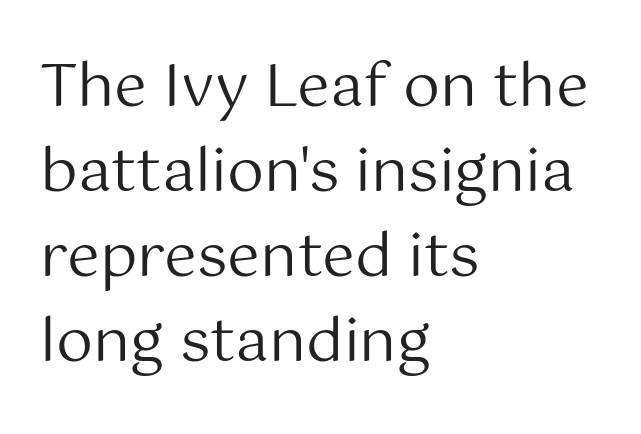
The image shows 59 px regular-weight sans-serif type, upright; set left-aligned, normal line spacing (1.44x), normal letter spacing, not underlined; medium stroke contrast and a medium x-height.
